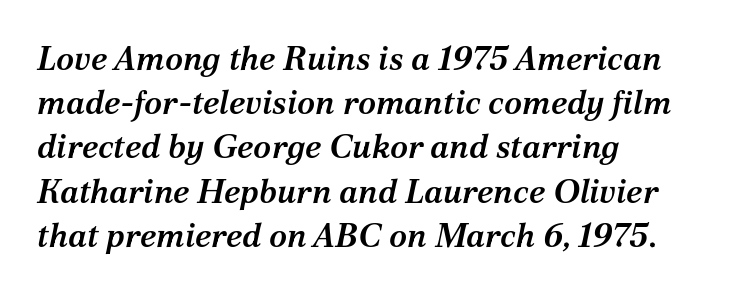
The image shows 33 px semibold serif type, italic (leaning right); set left-aligned, normal line spacing (1.34x), normal letter spacing, not underlined; medium stroke contrast and a medium x-height.
